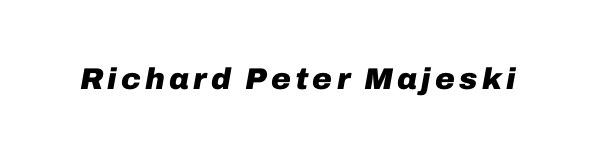
The image shows 30 px heavy type, italic (leaning right); set not underlined; low stroke contrast and a medium x-height.
